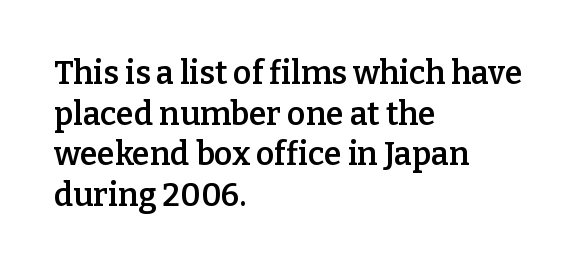
Q: Is the text bold? A: Semi-bold.
Q: Is the text italic (slanted)? A: No, it is upright.
Q: Is the typeface a serif or a sans-serif typeface? A: Serif.
Q: Is the text underlined? A: No.
Q: How is the paragraph aligned? A: Left-aligned.
Q: Is the spacing between letters normal or unusually wide? A: Normal.
Q: Is the spacing between lines tight, normal or loose? A: Normal.
Q: Width (condensed, normal, or wide)? A: Normal.
Q: Stroke contrast? A: Low.
Q: x-height? A: Medium.
Q: Monospaced? A: No.
